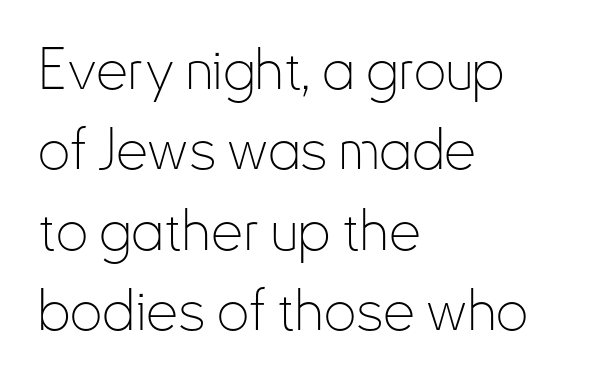
{"serif": "no", "italic": "no", "bold": "no", "weight": "thin", "width": "condensed", "stroke_contrast": "low", "x_height": "small", "monospaced": "no", "underline": "no", "align": "left", "line_spacing": "normal", "line_spacing_ratio": 1.41, "letter_spacing": "normal", "letter_spacing_em": 0.0, "glyph_px": 57}
